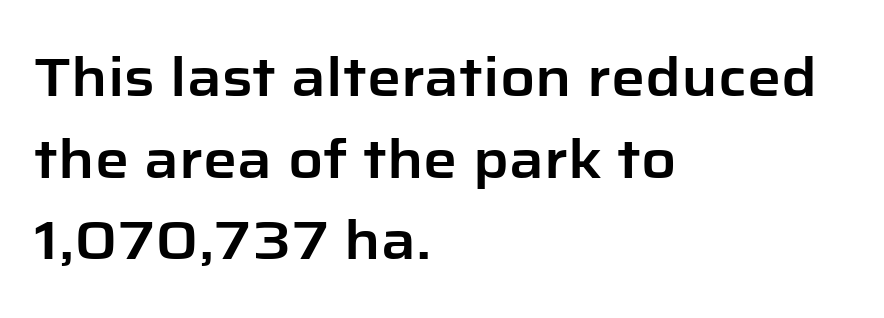
{"serif": "no", "italic": "no", "width": "normal", "stroke_contrast": "low", "x_height": "medium", "monospaced": "no", "underline": "no", "align": "left", "line_spacing": "normal", "line_spacing_ratio": 1.51, "letter_spacing": "normal", "letter_spacing_em": 0.0, "glyph_px": 54}
